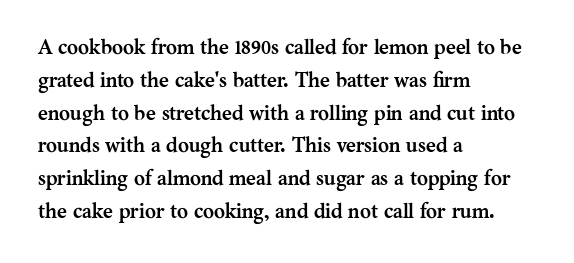
{"italic": "no", "bold": "yes", "underline": "no", "align": "left", "line_spacing": "normal", "line_spacing_ratio": 1.56, "letter_spacing": "normal", "letter_spacing_em": 0.0, "glyph_px": 21}
